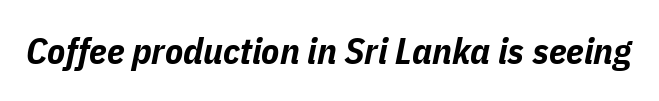
{"italic": "yes", "lean": "right", "slant_degrees": 11, "bold": "yes", "weight": "bold", "width": "condensed", "stroke_contrast": "low", "x_height": "medium", "monospaced": "no", "underline": "no", "letter_spacing": "normal", "letter_spacing_em": 0.0, "glyph_px": 37}
